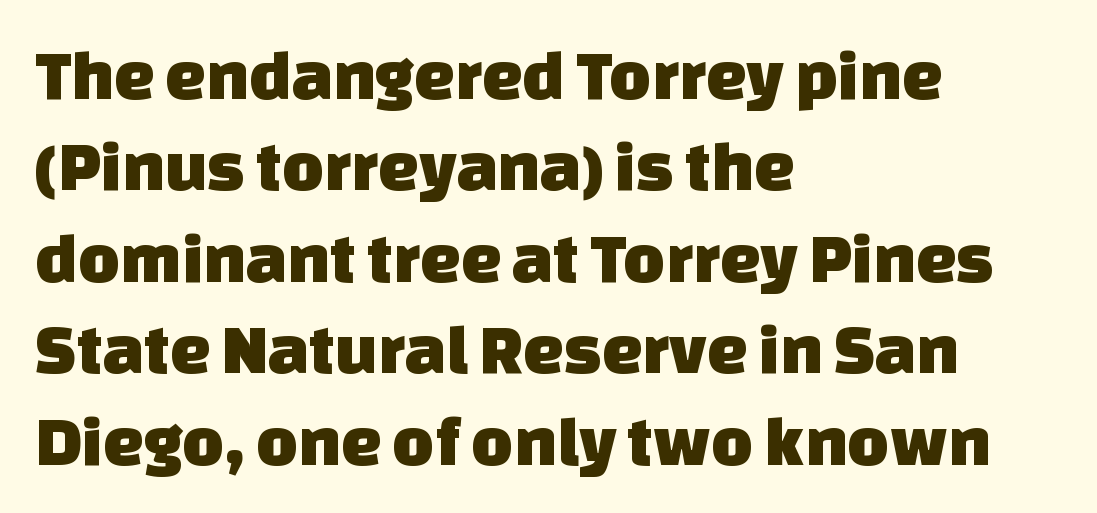
The image shows 72 px sans-serif type; set left-aligned, normal line spacing (1.27x), normal letter spacing, not underlined; low stroke contrast and a large x-height.
